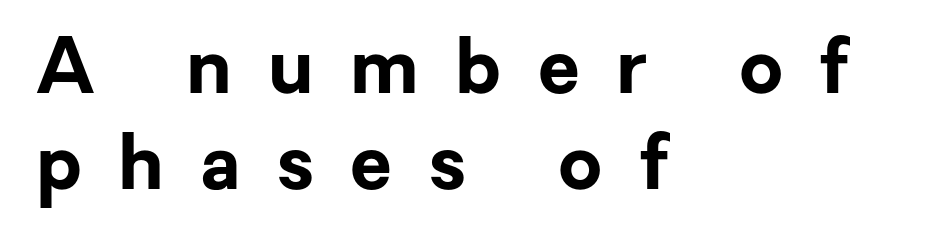
{"serif": "no", "italic": "no", "bold": "yes", "weight": "bold", "width": "normal", "stroke_contrast": "low", "x_height": "medium", "monospaced": "no", "underline": "no", "align": "left", "line_spacing": "normal", "line_spacing_ratio": 1.26, "letter_spacing": "wide", "letter_spacing_em": 0.48, "glyph_px": 76}
